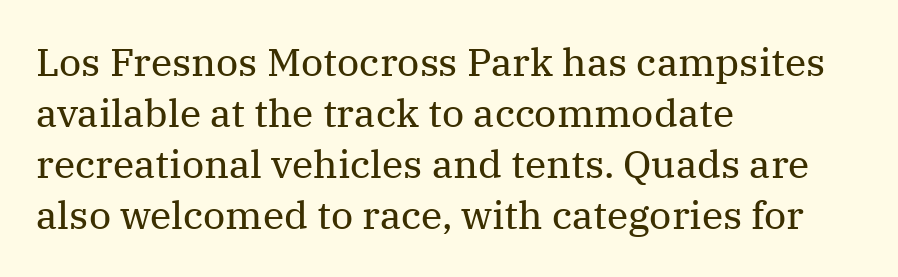
The image shows 39 px regular-weight serif type, upright; set left-aligned, normal line spacing (1.31x), normal letter spacing, not underlined; medium stroke contrast and a medium x-height.
